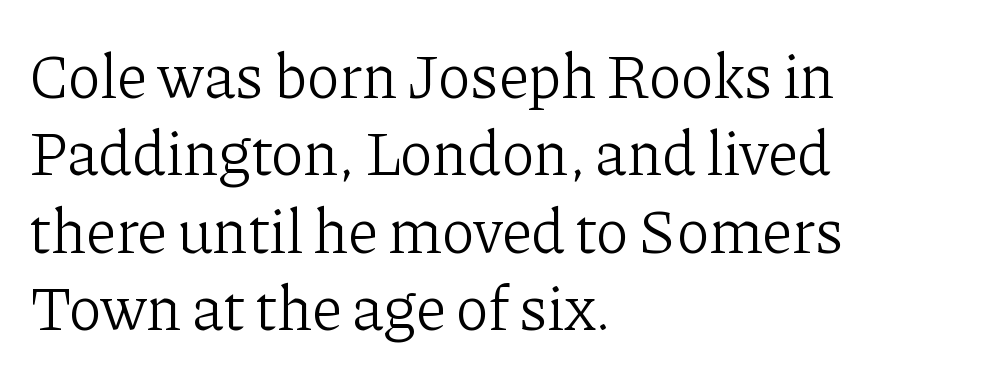
{"serif": "yes", "italic": "no", "bold": "no", "weight": "light", "width": "normal", "stroke_contrast": "low", "x_height": "medium", "monospaced": "no", "underline": "no", "align": "left", "line_spacing": "normal", "line_spacing_ratio": 1.25, "letter_spacing": "normal", "letter_spacing_em": 0.0, "glyph_px": 62}
